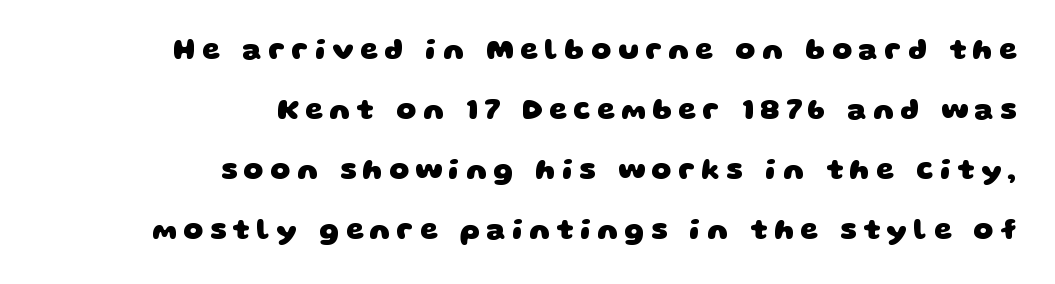
{"serif": "no", "bold": "yes", "weight": "heavy", "width": "wide", "stroke_contrast": "low", "x_height": "large", "monospaced": "no", "underline": "no", "align": "right", "line_spacing": "loose", "line_spacing_ratio": 2.14, "letter_spacing": "wide", "letter_spacing_em": 0.23, "glyph_px": 28}
